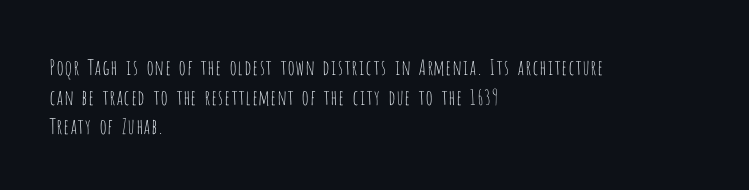
{"italic": "no", "bold": "no", "underline": "no", "align": "left", "line_spacing": "normal", "line_spacing_ratio": 1.41, "letter_spacing": "normal", "letter_spacing_em": 0.0, "glyph_px": 21}
